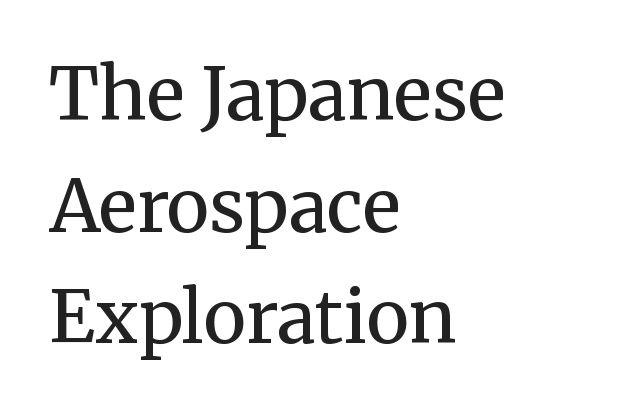
Q: Is the text bold? A: No.
Q: Is the text italic (slanted)? A: No, it is upright.
Q: Is the typeface a serif or a sans-serif typeface? A: Serif.
Q: Is the text underlined? A: No.
Q: How is the paragraph aligned? A: Left-aligned.
Q: Is the spacing between letters normal or unusually wide? A: Normal.
Q: Is the spacing between lines tight, normal or loose? A: Normal.
Q: Width (condensed, normal, or wide)? A: Normal.
Q: Stroke contrast? A: Medium.
Q: x-height? A: Medium.
Q: Monospaced? A: No.
